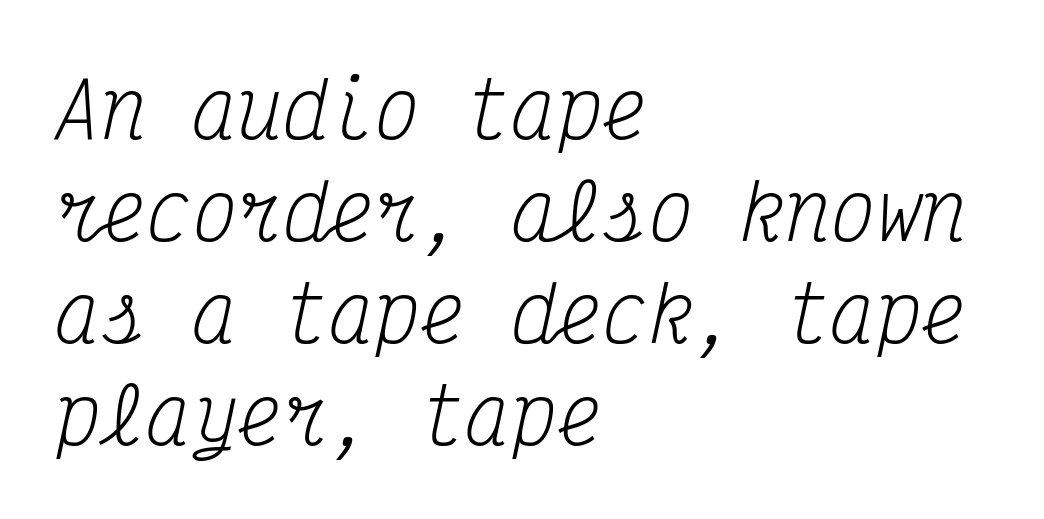
{"serif": "yes", "italic": "yes", "lean": "right", "slant_degrees": 12, "bold": "no", "weight": "regular", "width": "condensed", "stroke_contrast": "medium", "x_height": "medium", "monospaced": "yes", "underline": "no", "align": "left", "line_spacing": "normal", "line_spacing_ratio": 1.34, "letter_spacing": "normal", "letter_spacing_em": 0.0, "glyph_px": 76}
